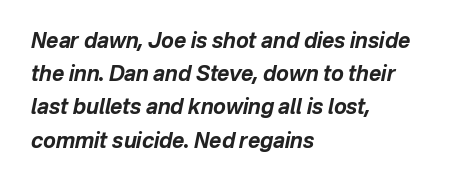
{"italic": "yes", "lean": "right", "slant_degrees": 12, "bold": "yes", "underline": "no", "align": "left", "line_spacing": "normal", "line_spacing_ratio": 1.58, "letter_spacing": "normal", "letter_spacing_em": 0.0, "glyph_px": 21}
